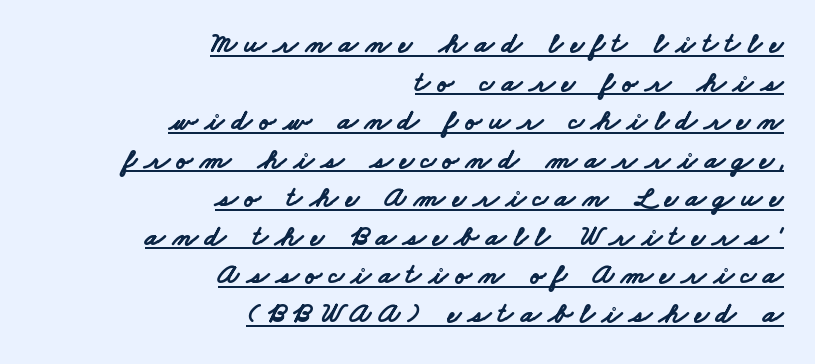
The image shows 29 px bold, wide sans-serif type; set right-aligned, normal line spacing (1.33x), unusually wide letter spacing (+0.26 em), underlined; low stroke contrast and a small x-height.
